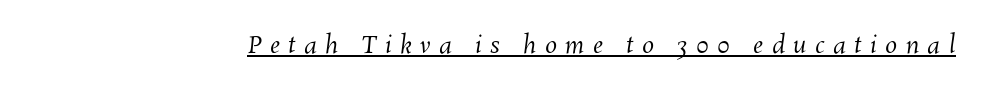
The words here are underlined. Weight: in the light-to-regular range. The type is letterspaced generously, with wide tracking.
